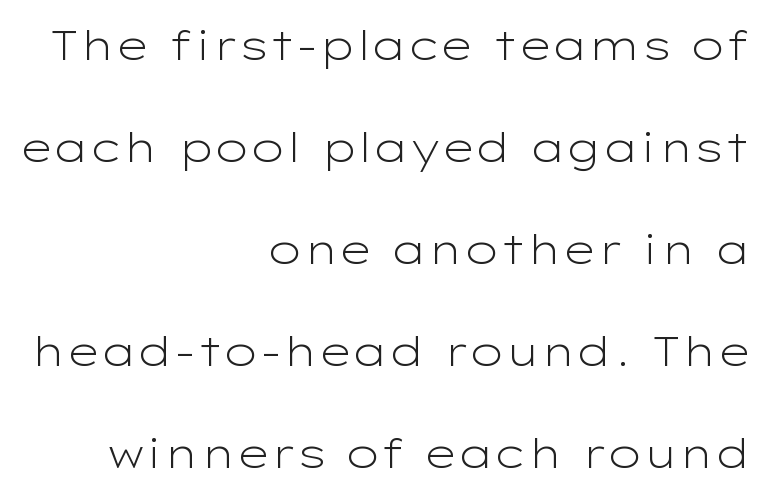
The image shows 41 px light, wide sans-serif type, upright; set right-aligned, loose line spacing (2.49x), normal letter spacing, not underlined; low stroke contrast and a medium x-height.
